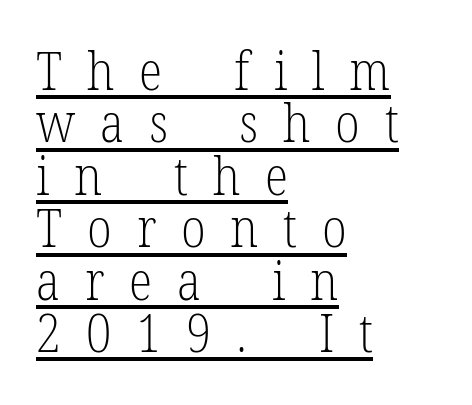
{"serif": "yes", "italic": "no", "bold": "no", "weight": "light", "width": "condensed", "stroke_contrast": "low", "x_height": "medium", "monospaced": "no", "underline": "yes", "align": "left", "line_spacing": "tight", "line_spacing_ratio": 0.97, "letter_spacing": "wide", "letter_spacing_em": 0.46, "glyph_px": 54}
